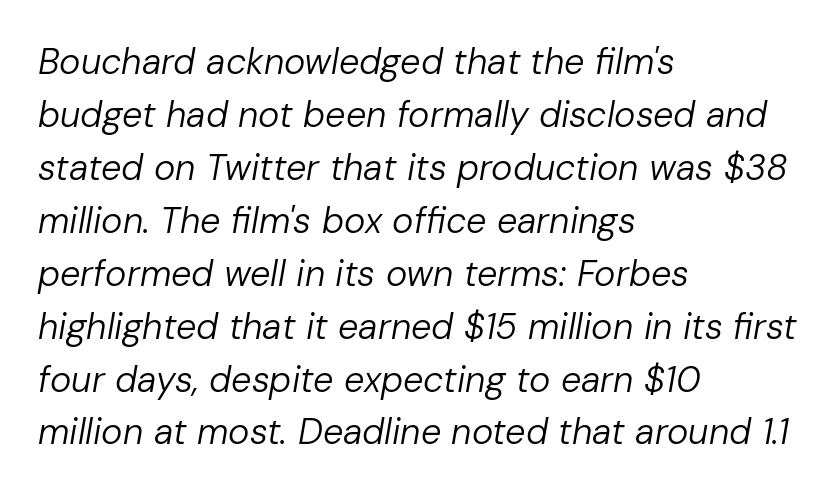
{"italic": "yes", "lean": "right", "slant_degrees": 10, "bold": "no", "weight": "regular", "width": "normal", "stroke_contrast": "low", "x_height": "medium", "monospaced": "no", "underline": "no", "align": "left", "line_spacing": "normal", "line_spacing_ratio": 1.47, "letter_spacing": "normal", "letter_spacing_em": 0.0, "glyph_px": 36}
